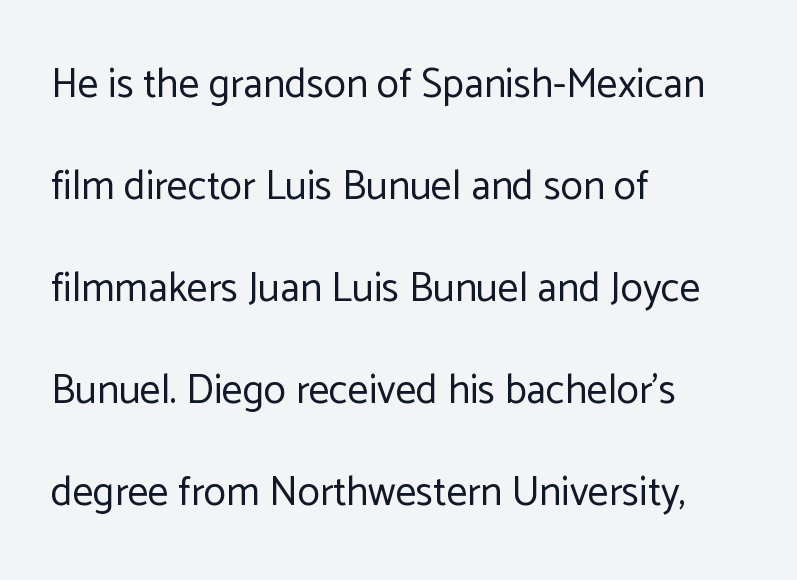
Q: Is the text bold? A: No.
Q: Is the text italic (slanted)? A: No, it is upright.
Q: Is the typeface a serif or a sans-serif typeface? A: Sans-serif.
Q: Is the text underlined? A: No.
Q: How is the paragraph aligned? A: Left-aligned.
Q: Is the spacing between letters normal or unusually wide? A: Normal.
Q: Is the spacing between lines tight, normal or loose? A: Loose.
Q: Width (condensed, normal, or wide)? A: Normal.
Q: Stroke contrast? A: Low.
Q: x-height? A: Medium.
Q: Monospaced? A: No.
